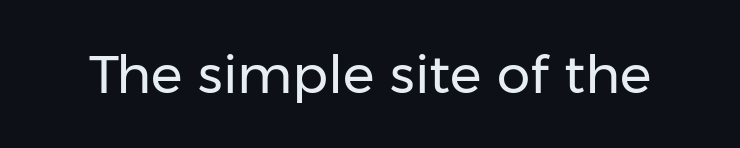
{"serif": "no", "italic": "no", "bold": "no", "weight": "regular", "width": "normal", "stroke_contrast": "low", "x_height": "medium", "monospaced": "no", "underline": "no", "letter_spacing": "normal", "letter_spacing_em": 0.0, "glyph_px": 53}
